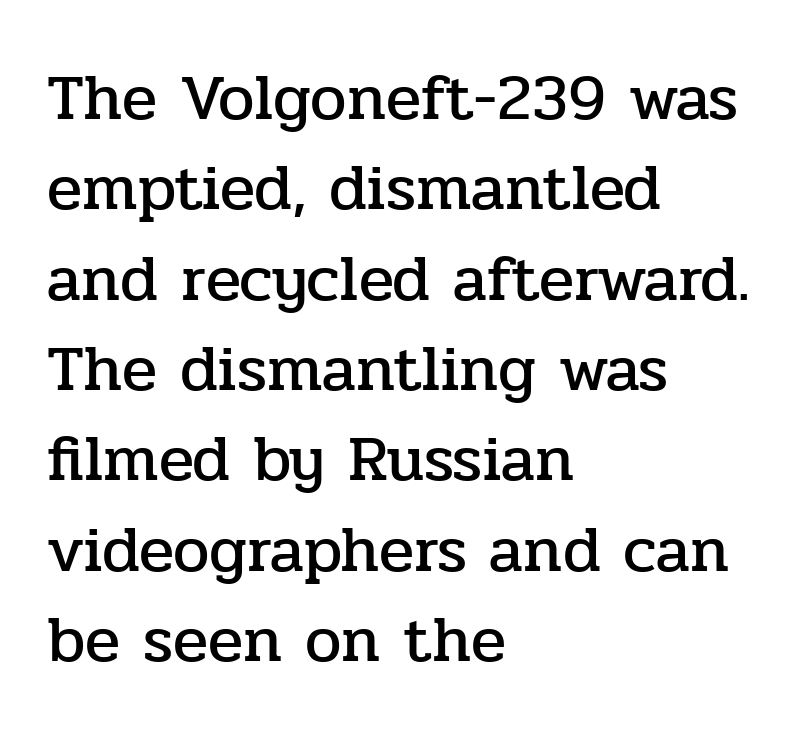
The letters stand straight up with perfectly vertical stems. Students, note that the glyphs here touch the page at normal intervals. Rule under the text: the space is simply empty. Horizontally, the lines are justified to the leading edge only. Note the varied advance widths — an 'i' is clearly narrower than an 'm'. A serif font was chosen for this passage.
